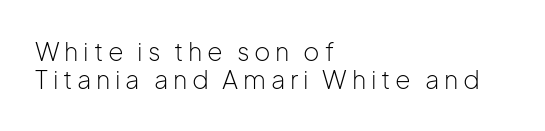
{"italic": "no", "bold": "no", "underline": "no", "align": "left", "line_spacing": "tight", "line_spacing_ratio": 1.13, "glyph_px": 25}
